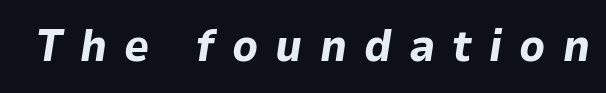
The image shows 44 px bold type, italic (leaning right); set unusually wide letter spacing (+0.39 em), not underlined; low stroke contrast and a medium x-height.
